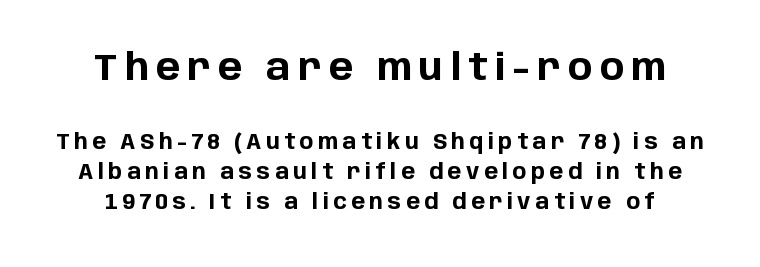
The image shows 36 px bold sans-serif type, upright; set normal line spacing (1.44x), unusually wide letter spacing (+0.21 em), not underlined; the first (top) block is 1.71x larger; low stroke contrast and a large x-height.
